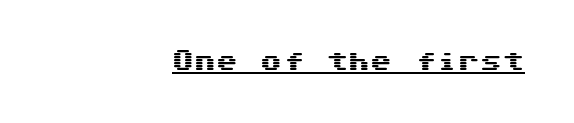
Descenders here cross a horizontal rule under the line. All the whitespace from short lines collects on the left. Students, note that the glyphs here touch the page at normal intervals. The specimen reads as upright at a glance.
